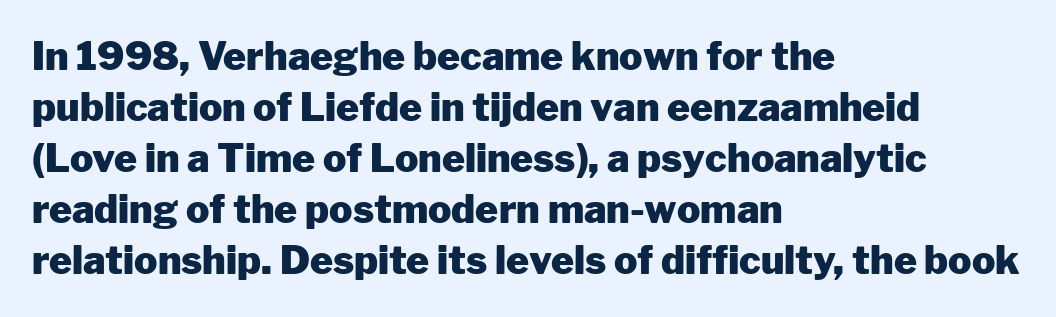
A typesetter would mark this as roman, not italic. Every letter is thick-stroked: bold, no question. Alignment: flush left. The type family on display is of the sans-serif kind. Each new line begins a customary step beneath the previous one. Decoration check: the copy has no underline.
